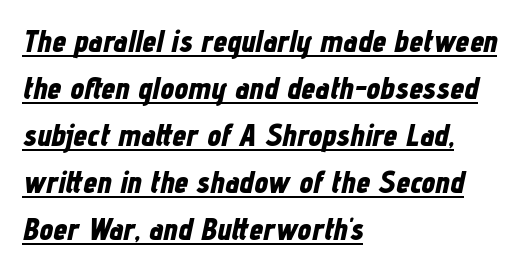
Q: Is the text bold? A: Yes.
Q: Is the text italic (slanted)? A: Yes, it leans right by about 12 degrees.
Q: Is the text underlined? A: Yes.
Q: How is the paragraph aligned? A: Left-aligned.
Q: Is the spacing between letters normal or unusually wide? A: Normal.
Q: Is the spacing between lines tight, normal or loose? A: Normal.
Q: Width (condensed, normal, or wide)? A: Condensed.
Q: Stroke contrast? A: Low.
Q: x-height? A: Medium.
Q: Monospaced? A: No.
